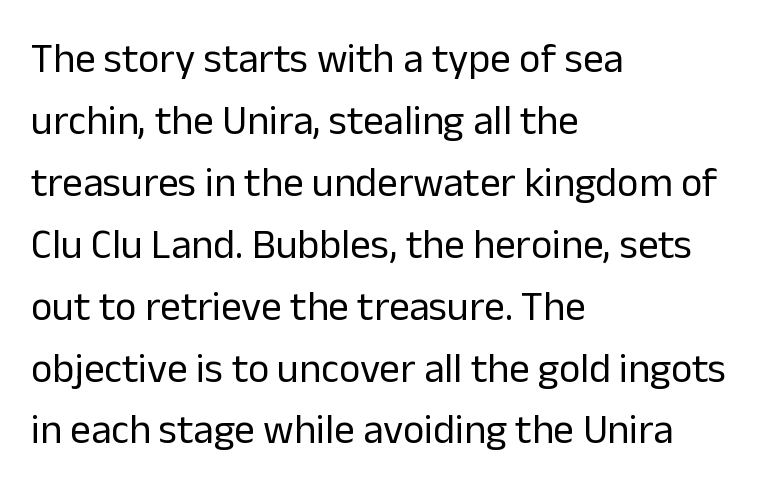
{"serif": "no", "italic": "no", "bold": "no", "weight": "regular", "width": "normal", "stroke_contrast": "low", "x_height": "medium", "monospaced": "no", "underline": "no", "align": "left", "line_spacing": "normal", "line_spacing_ratio": 1.51, "letter_spacing": "normal", "letter_spacing_em": 0.0, "glyph_px": 41}
